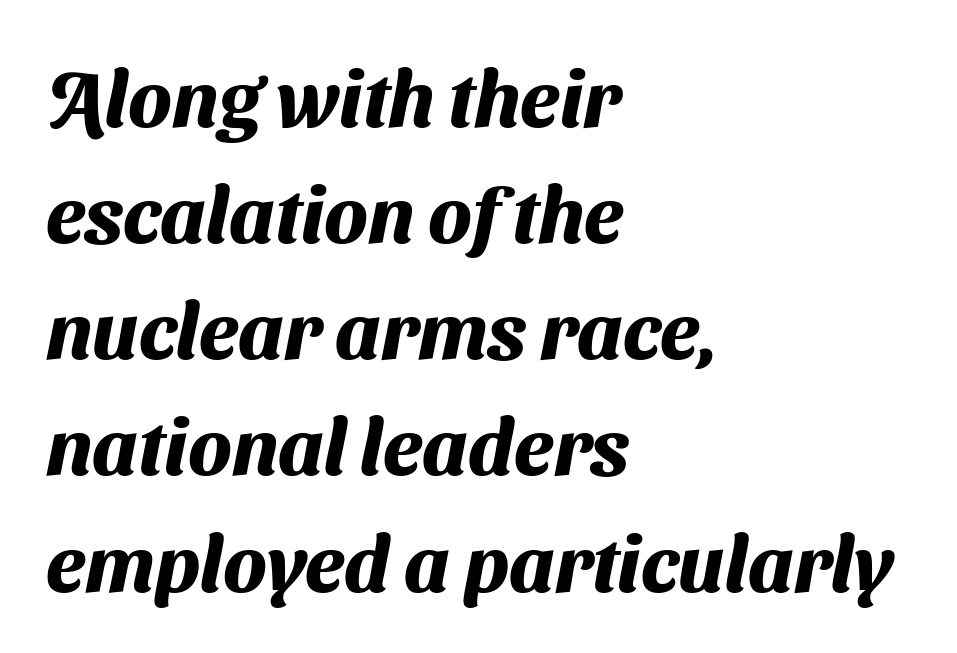
The typeface chosen for these lines omits serifs. Each line starts at the same left margin while the right side varies. In terms of letterspacing, this is plain default setting. Underlining? Definitely not there. Here the designer chose a conventional face with non-uniform glyph widths. The line-height multiplier appears to be the usual default.
